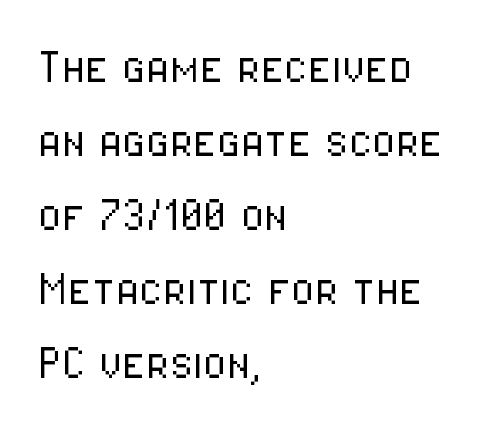
The image shows 54 px light, condensed sans-serif type, upright; set left-aligned, normal line spacing (1.37x), normal letter spacing, not underlined; low stroke contrast and a medium x-height.
